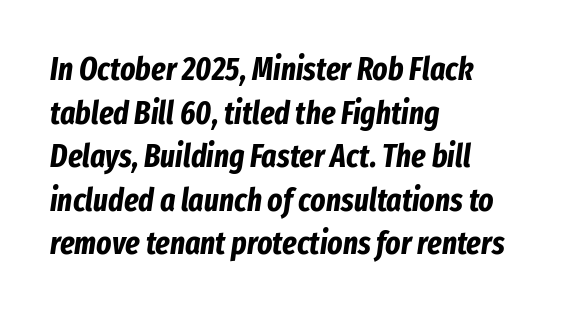
Yep, that's italic — everything's leaning. Left-aligned paragraph, ragged on the right. Bold? Absolutely — the strokes are thick and heavy. The space directly below the letters is spotless.
